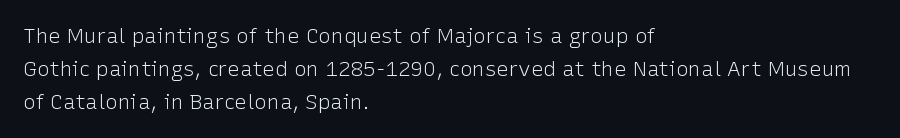
{"italic": "no", "bold": "no", "underline": "no", "align": "left", "line_spacing": "normal", "line_spacing_ratio": 1.57, "letter_spacing": "normal", "letter_spacing_em": 0.0, "glyph_px": 21}
